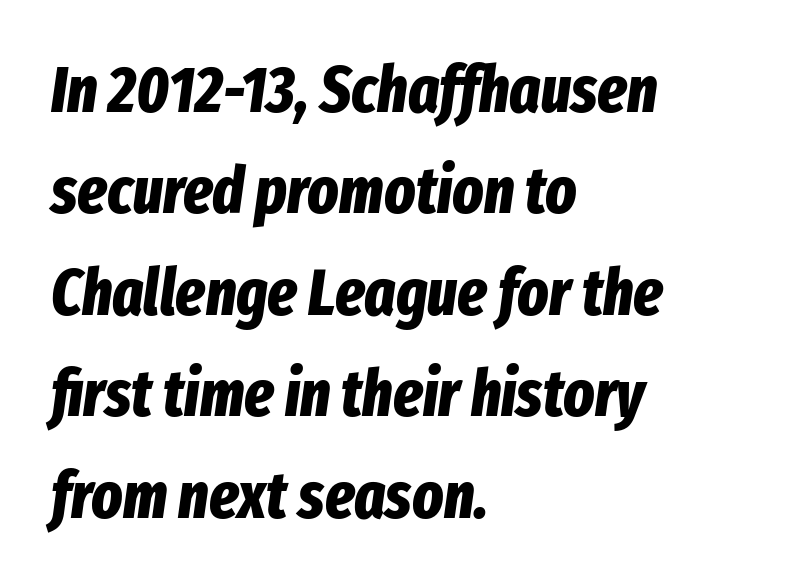
{"italic": "yes", "lean": "right", "slant_degrees": 8, "bold": "yes", "weight": "bold", "width": "condensed", "stroke_contrast": "low", "x_height": "medium", "monospaced": "no", "underline": "no", "align": "left", "line_spacing": "normal", "line_spacing_ratio": 1.56, "letter_spacing": "normal", "letter_spacing_em": 0.0, "glyph_px": 65}
